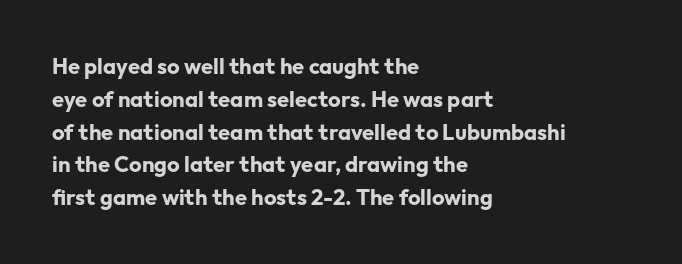
Q: Is the text bold? A: Yes.
Q: Is the text italic (slanted)? A: No, it is upright.
Q: Is the text underlined? A: No.
Q: How is the paragraph aligned? A: Left-aligned.
Q: Is the spacing between letters normal or unusually wide? A: Normal.
Q: Is the spacing between lines tight, normal or loose? A: Normal.
